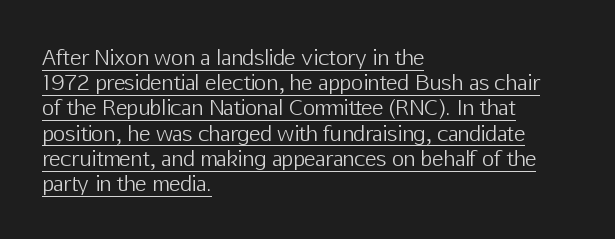
Default kerning and tracking; the words read as compact shapes. Unbolded letterforms with no extra heft. The string is rendered with underlining switched on. Does the lettering tilt? It doesn't — this is upright. The rag falls on the right side of this text block.
